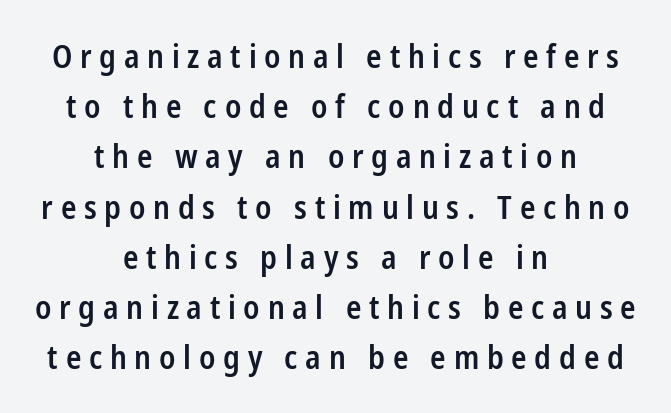
Q: Is the text bold? A: Semi-bold.
Q: Is the text italic (slanted)? A: No, it is upright.
Q: Is the typeface a serif or a sans-serif typeface? A: Sans-serif.
Q: Is the text underlined? A: No.
Q: How is the paragraph aligned? A: Centered.
Q: Is the spacing between letters normal or unusually wide? A: Unusually wide.
Q: Is the spacing between lines tight, normal or loose? A: Normal.
Q: Width (condensed, normal, or wide)? A: Condensed.
Q: Stroke contrast? A: Low.
Q: x-height? A: Medium.
Q: Monospaced? A: No.
